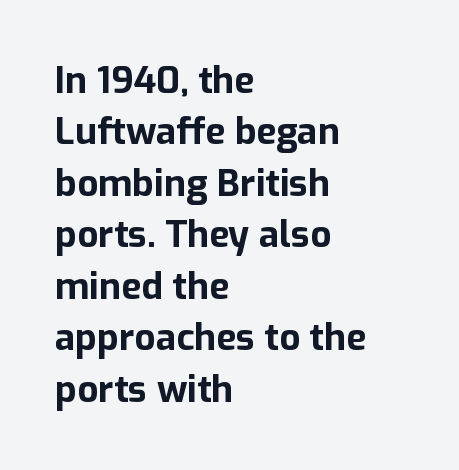
Q: Is the text bold? A: Yes.
Q: Is the text italic (slanted)? A: No, it is upright.
Q: Is the typeface a serif or a sans-serif typeface? A: Sans-serif.
Q: Is the text underlined? A: No.
Q: How is the paragraph aligned? A: Left-aligned.
Q: Is the spacing between letters normal or unusually wide? A: Normal.
Q: Is the spacing between lines tight, normal or loose? A: Normal.
Q: Width (condensed, normal, or wide)? A: Normal.
Q: Stroke contrast? A: Low.
Q: x-height? A: Medium.
Q: Monospaced? A: No.
